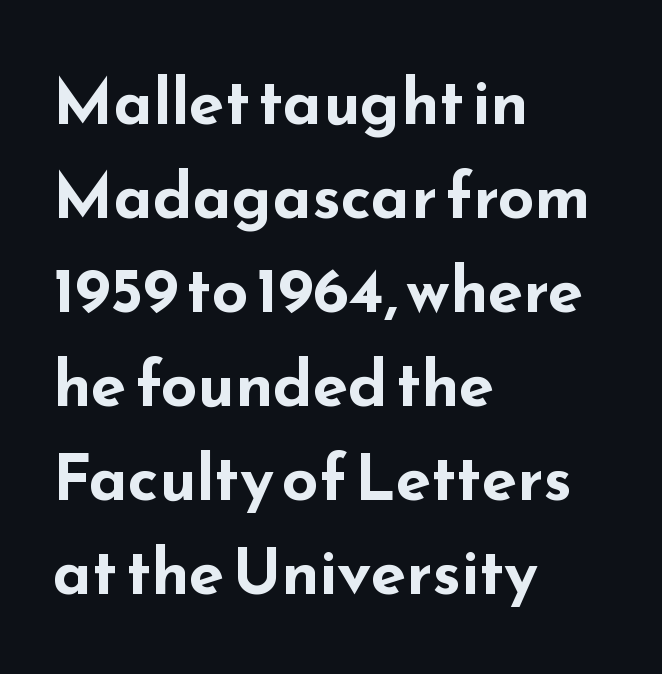
Q: Is the text bold? A: Yes.
Q: Is the text italic (slanted)? A: No, it is upright.
Q: Is the typeface a serif or a sans-serif typeface? A: Sans-serif.
Q: Is the text underlined? A: No.
Q: How is the paragraph aligned? A: Left-aligned.
Q: Is the spacing between letters normal or unusually wide? A: Normal.
Q: Is the spacing between lines tight, normal or loose? A: Normal.
Q: Width (condensed, normal, or wide)? A: Wide.
Q: Stroke contrast? A: Low.
Q: x-height? A: Small.
Q: Monospaced? A: No.
